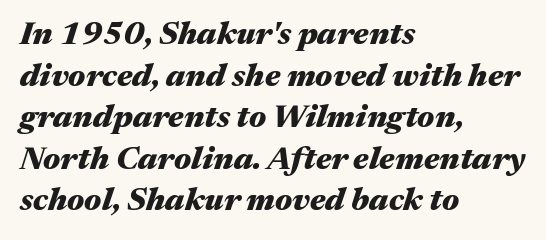
Q: Is the text bold? A: Yes.
Q: Is the text italic (slanted)? A: Yes, it leans right by about 17 degrees.
Q: Is the text underlined? A: No.
Q: How is the paragraph aligned? A: Left-aligned.
Q: Is the spacing between letters normal or unusually wide? A: Normal.
Q: Is the spacing between lines tight, normal or loose? A: Normal.
Q: Width (condensed, normal, or wide)? A: Wide.
Q: Stroke contrast? A: Medium.
Q: x-height? A: Medium.
Q: Monospaced? A: No.
